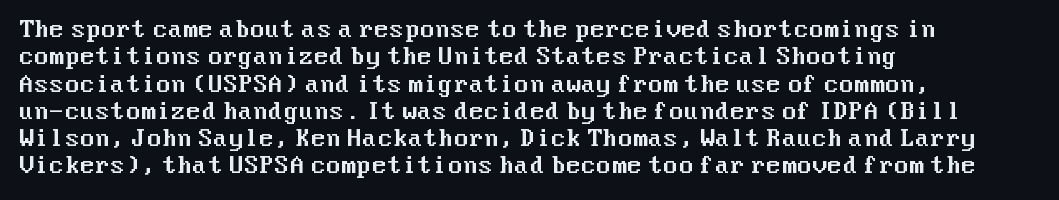
The lines are quadded left. Bare-footed words on every line. Notice how the stems are strictly vertical — no italics here. The gaps between neighbouring characters are ordinary and unremarkable.
